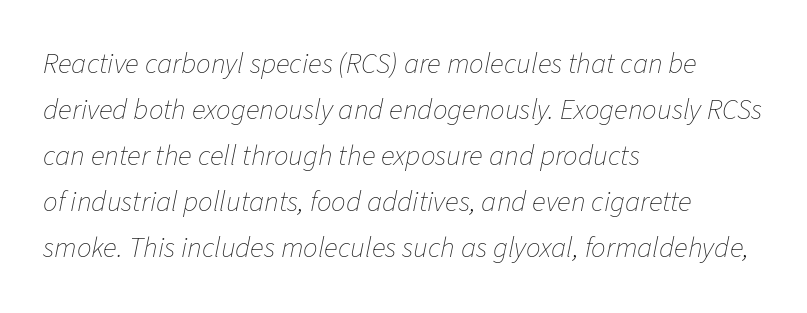
{"italic": "yes", "lean": "right", "slant_degrees": 11, "bold": "no", "weight": "thin", "width": "normal", "stroke_contrast": "low", "x_height": "medium", "monospaced": "no", "underline": "no", "align": "left", "line_spacing": "normal", "line_spacing_ratio": 1.59, "letter_spacing": "normal", "letter_spacing_em": 0.0, "glyph_px": 29}
